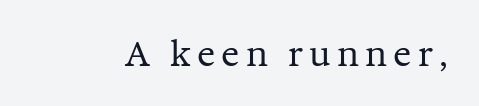
Proportional: the letters do not fall into vertical columns. Vertical strokes here are truly vertical. Is the type heavy? It reads as light-to-regular instead. Glance below the letters and you will spot only blank space. Serifs: yes, visible at the terminals of the letterforms.
